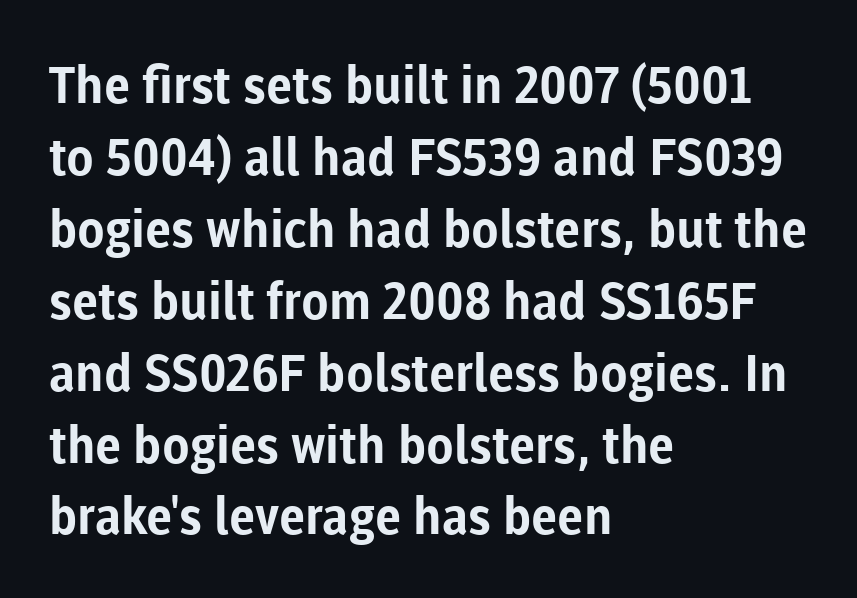
Q: Is the text bold? A: Yes.
Q: Is the text italic (slanted)? A: No, it is upright.
Q: Is the typeface a serif or a sans-serif typeface? A: Sans-serif.
Q: Is the text underlined? A: No.
Q: How is the paragraph aligned? A: Left-aligned.
Q: Is the spacing between letters normal or unusually wide? A: Normal.
Q: Is the spacing between lines tight, normal or loose? A: Normal.
Q: Width (condensed, normal, or wide)? A: Normal.
Q: Stroke contrast? A: Low.
Q: x-height? A: Medium.
Q: Monospaced? A: No.
